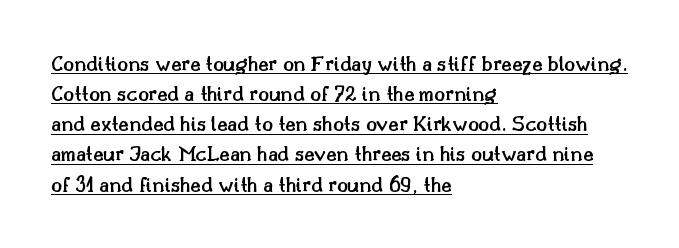
Q: Is the text bold? A: Semi-bold.
Q: Is the text italic (slanted)? A: No, it is upright.
Q: Is the text underlined? A: Yes.
Q: How is the paragraph aligned? A: Left-aligned.
Q: Is the spacing between letters normal or unusually wide? A: Normal.
Q: Is the spacing between lines tight, normal or loose? A: Normal.
